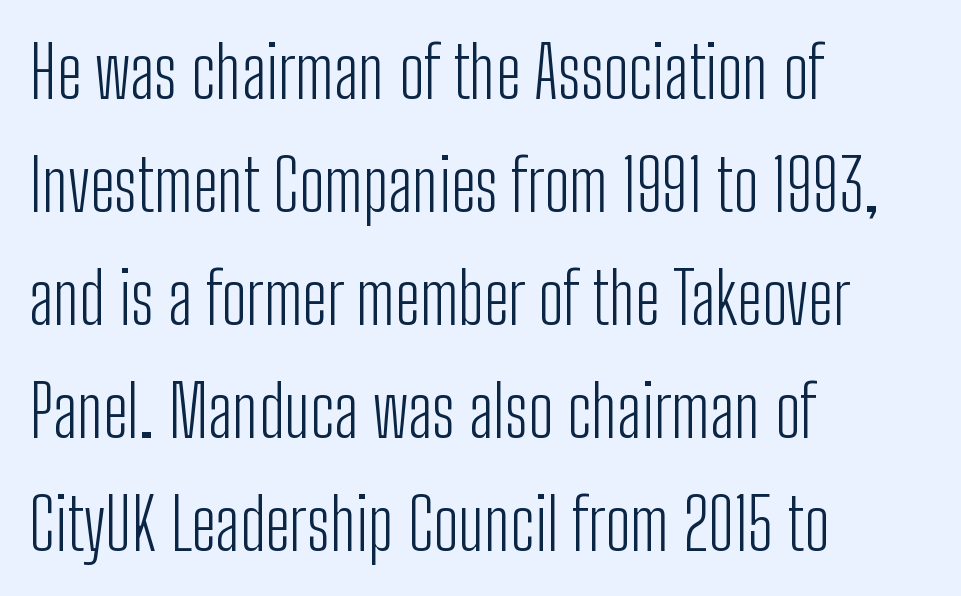
{"serif": "no", "italic": "no", "bold": "no", "weight": "light", "width": "condensed", "stroke_contrast": "low", "x_height": "medium", "monospaced": "no", "underline": "no", "align": "left", "line_spacing": "normal", "line_spacing_ratio": 1.59, "letter_spacing": "normal", "letter_spacing_em": 0.0, "glyph_px": 71}
